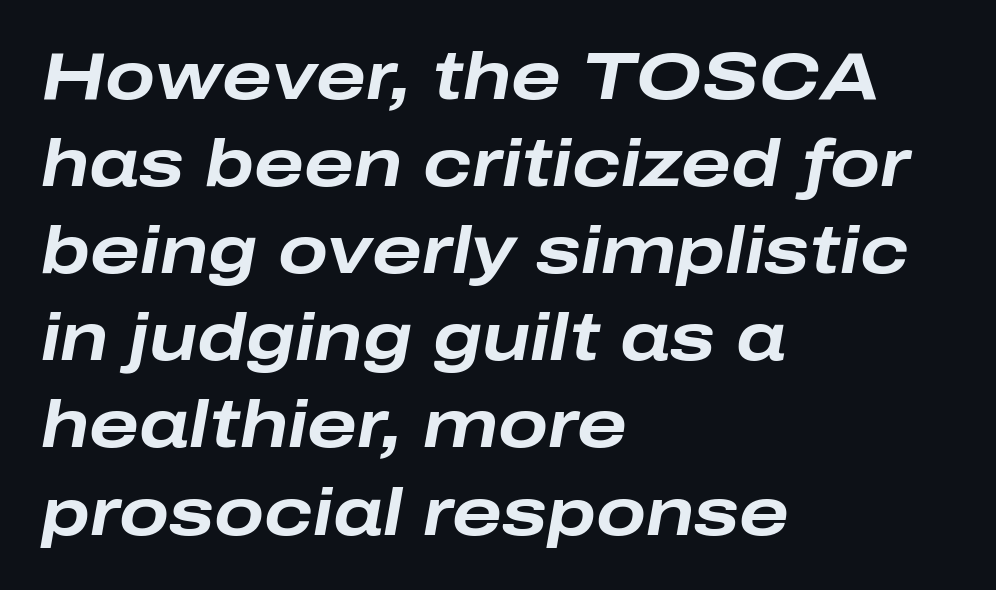
The image shows 66 px bold, wide type, italic (leaning right); set left-aligned, normal line spacing (1.32x), normal letter spacing, not underlined; low stroke contrast and a medium x-height.
